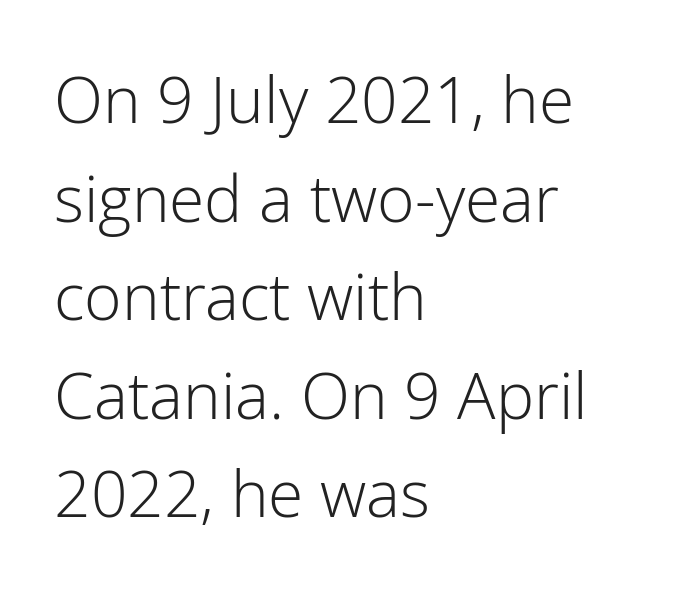
The letters sit at their default tracking, neither squeezed nor spread. Classification — sans serif. The typesetter chose a ragged-right arrangement here. The face looks like a standard text weight, possibly lighter. The lettering holds an erect, upright posture throughout. Looks like regular typesetting: each glyph gets only the width it needs.
